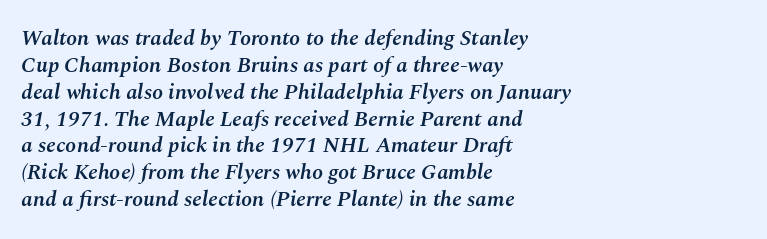
Semibold letterforms, between regular and bold. What stands out about the letter spacing? Nothing — it is the standard amount. All the whitespace from short lines collects on the right. Is the type slanted? Yes — the strokes lean at a clear angle.
